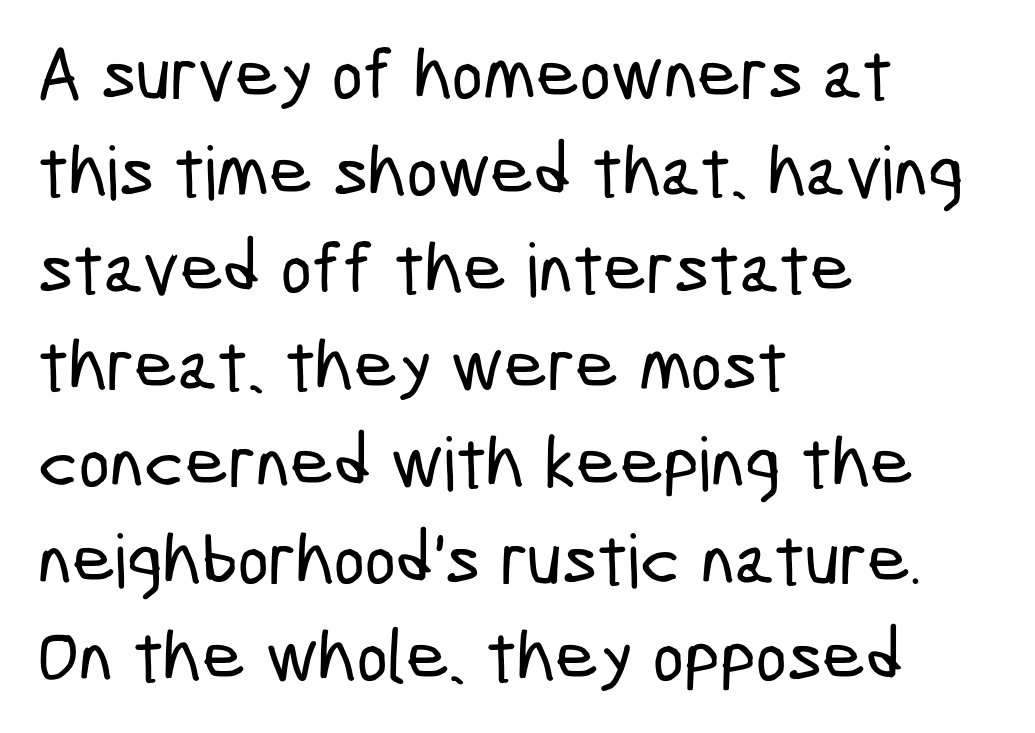
{"serif": "no", "width": "condensed", "stroke_contrast": "low", "x_height": "medium", "monospaced": "no", "underline": "no", "align": "left", "line_spacing": "normal", "line_spacing_ratio": 1.31, "letter_spacing": "normal", "letter_spacing_em": 0.0, "glyph_px": 74}
